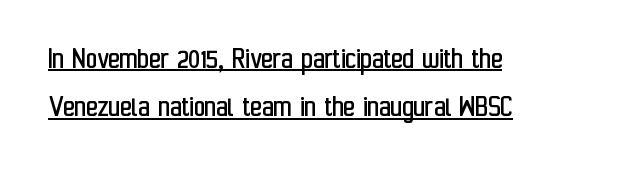
Q: Is the text bold? A: No.
Q: Is the text italic (slanted)? A: No, it is upright.
Q: Is the typeface a serif or a sans-serif typeface? A: Sans-serif.
Q: Is the text underlined? A: Yes.
Q: How is the paragraph aligned? A: Left-aligned.
Q: Is the spacing between letters normal or unusually wide? A: Normal.
Q: Is the spacing between lines tight, normal or loose? A: Normal.
Q: Width (condensed, normal, or wide)? A: Condensed.
Q: Stroke contrast? A: Low.
Q: x-height? A: Medium.
Q: Monospaced? A: No.
